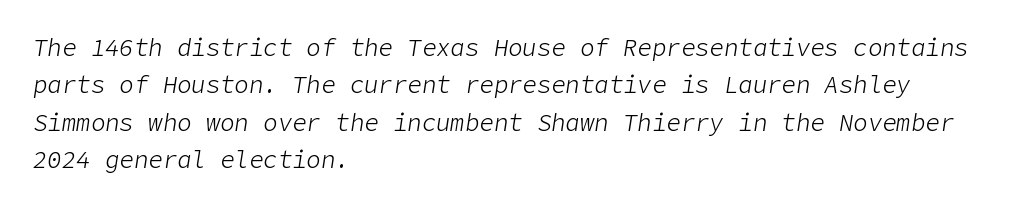
{"italic": "yes", "lean": "right", "slant_degrees": 9, "bold": "no", "underline": "no", "align": "left", "line_spacing": "normal", "line_spacing_ratio": 1.56, "letter_spacing": "normal", "letter_spacing_em": 0.0, "glyph_px": 24}
